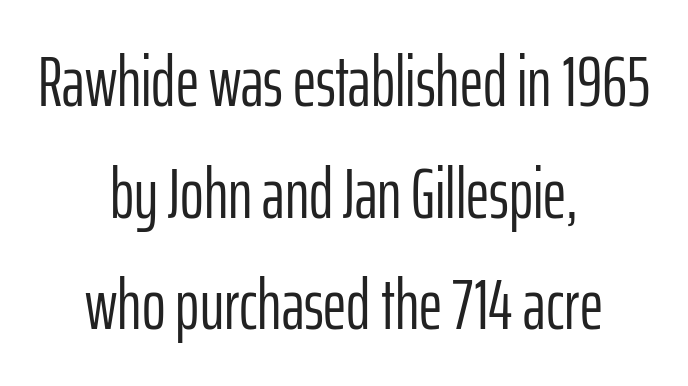
The image shows 72 px light, condensed sans-serif type, upright; set centered, normal line spacing (1.55x), normal letter spacing, not underlined; low stroke contrast and a medium x-height.
